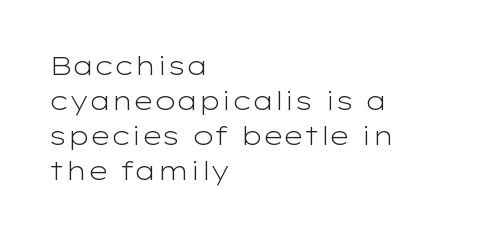
Q: Is the text bold? A: No.
Q: Is the text italic (slanted)? A: No, it is upright.
Q: Is the text underlined? A: No.
Q: How is the paragraph aligned? A: Left-aligned.
Q: Is the spacing between letters normal or unusually wide? A: Normal.
Q: Is the spacing between lines tight, normal or loose? A: Normal.
